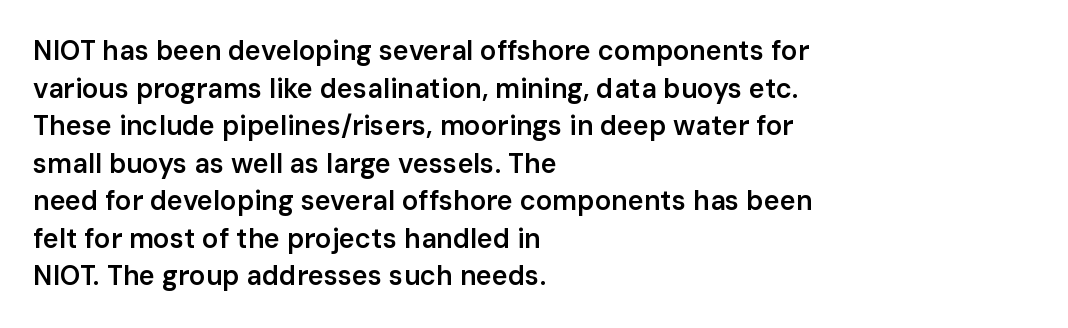
The image shows 27 px text type, upright; set left-aligned, normal line spacing (1.39x), normal letter spacing, not underlined.
